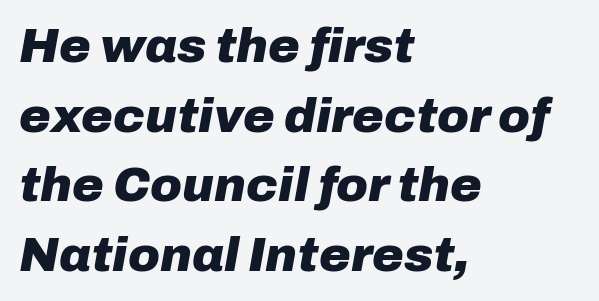
{"italic": "yes", "lean": "right", "slant_degrees": 10, "bold": "yes", "weight": "heavy", "width": "normal", "stroke_contrast": "low", "x_height": "medium", "monospaced": "no", "underline": "no", "align": "left", "line_spacing": "normal", "line_spacing_ratio": 1.45, "letter_spacing": "normal", "letter_spacing_em": 0.0, "glyph_px": 48}
